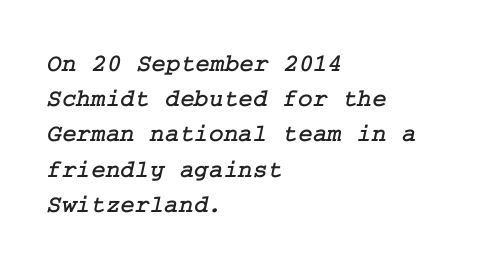
{"underline": "no", "align": "left", "line_spacing": "normal", "line_spacing_ratio": 1.41, "letter_spacing": "normal", "letter_spacing_em": 0.0, "glyph_px": 25}
